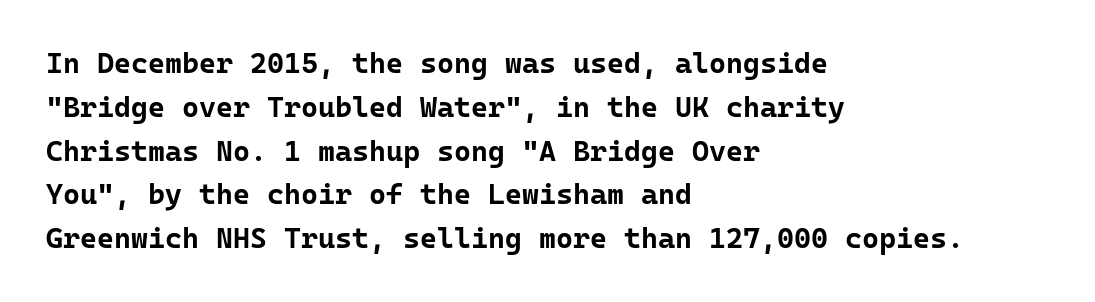
The image shows 29 px bold sans-serif type, upright, monospaced; set left-aligned, normal line spacing (1.51x), normal letter spacing, not underlined; low stroke contrast and a medium x-height.
